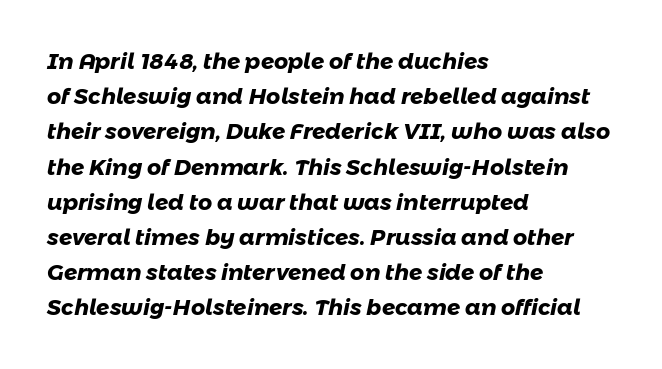
Honestly, the letter spacing is just normal — you wouldn't notice it. Typographic density is high because the face is bold. Line starts are locked; line ends wander. Summary of vertical rhythm: regular, with standard interline spacing. Glance below the letters and you will spot only blank space.
